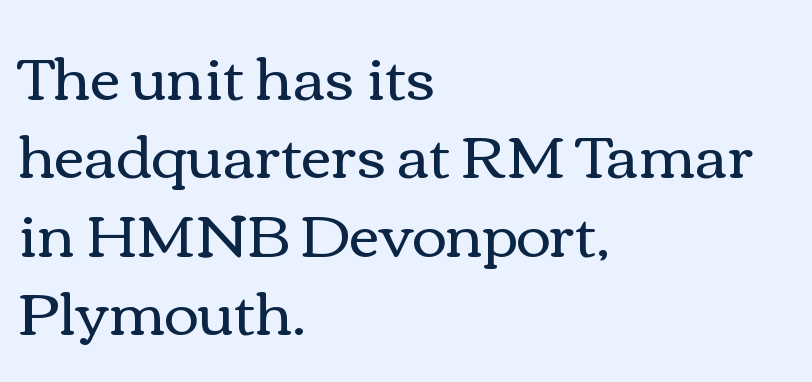
The image shows 59 px regular-weight, wide type, upright; set left-aligned, normal line spacing (1.33x), normal letter spacing, not underlined; a medium x-height.
